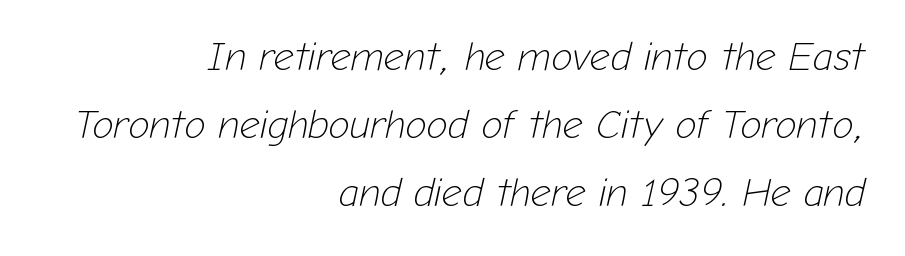
Q: Is the text bold? A: No.
Q: Is the text italic (slanted)? A: Yes, it leans right by about 12 degrees.
Q: Is the text underlined? A: No.
Q: How is the paragraph aligned? A: Right-aligned.
Q: Is the spacing between letters normal or unusually wide? A: Normal.
Q: Is the spacing between lines tight, normal or loose? A: Normal.
Q: Width (condensed, normal, or wide)? A: Normal.
Q: Stroke contrast? A: Low.
Q: x-height? A: Medium.
Q: Monospaced? A: No.
